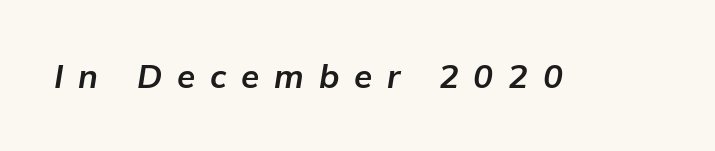
The typesetting leans heavy: a genuine bold. Honestly, there is no underline to notice here at all. The lettering tilts uniformly, giving the passage an italic look. Tracking here is generous; glyphs stand well apart from one another. The face used here is proportionally spaced, like ordinary book or web type.
